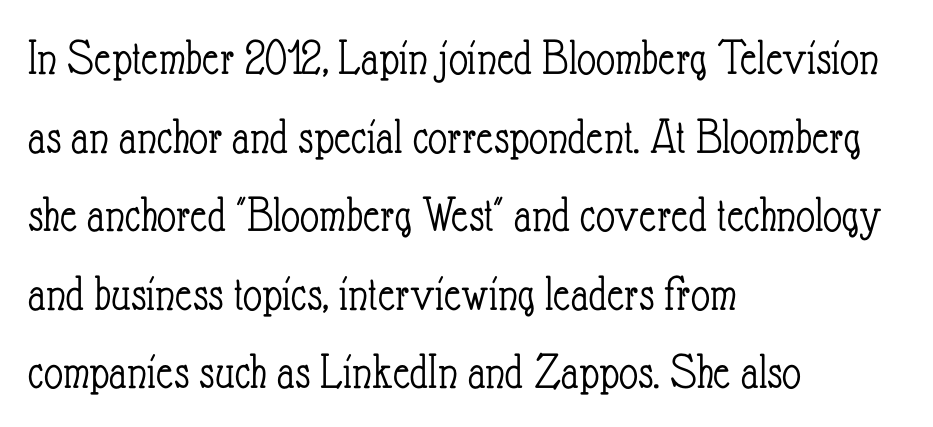
The image shows 52 px light, condensed type, upright; set left-aligned, normal line spacing (1.51x), normal letter spacing, not underlined; low stroke contrast and a small x-height.
